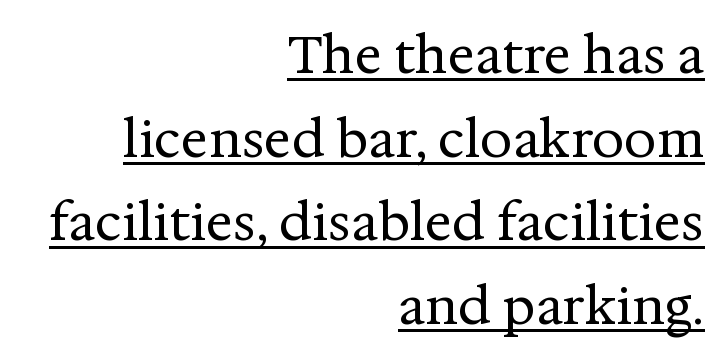
Q: Is the text bold? A: No.
Q: Is the text italic (slanted)? A: No, it is upright.
Q: Is the typeface a serif or a sans-serif typeface? A: Serif.
Q: Is the text underlined? A: Yes.
Q: How is the paragraph aligned? A: Right-aligned.
Q: Is the spacing between letters normal or unusually wide? A: Normal.
Q: Is the spacing between lines tight, normal or loose? A: Normal.
Q: Width (condensed, normal, or wide)? A: Normal.
Q: Stroke contrast? A: Medium.
Q: x-height? A: Medium.
Q: Monospaced? A: No.
